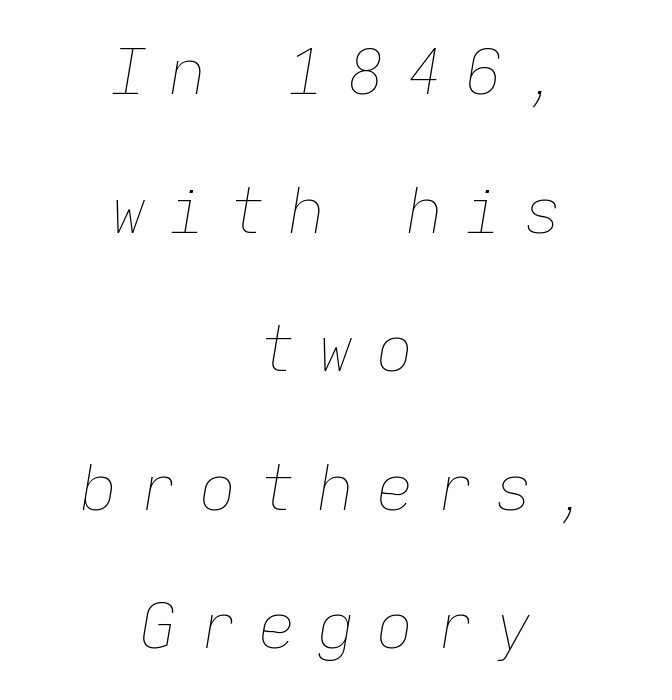
Leftover space on each line is divided equally before and after the words. The words here are not underlined. Notice the wide empty band between every row — that's loose leading. Each letter, wide or thin by design, is forced into the same width here.
